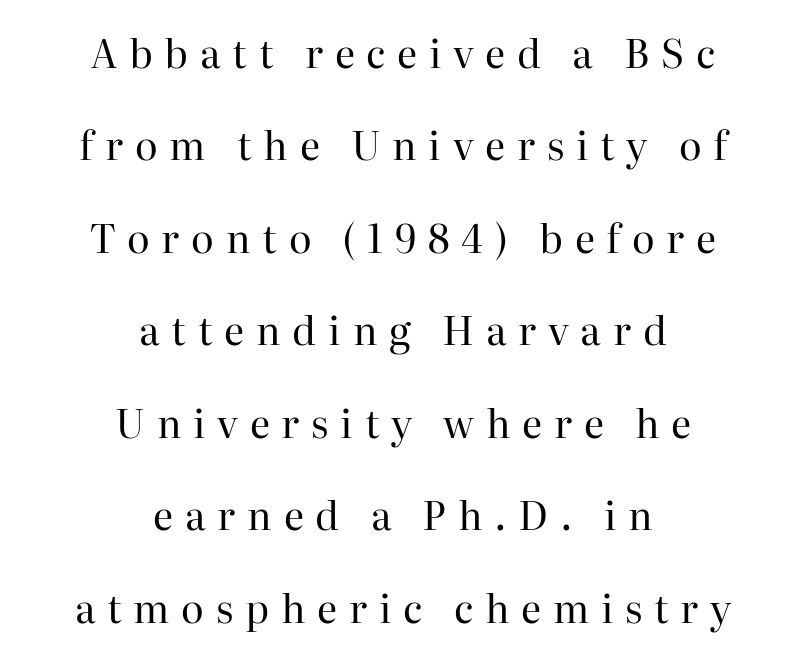
Q: Is the text bold? A: No.
Q: Is the text italic (slanted)? A: No, it is upright.
Q: Is the typeface a serif or a sans-serif typeface? A: Serif.
Q: Is the text underlined? A: No.
Q: How is the paragraph aligned? A: Centered.
Q: Is the spacing between letters normal or unusually wide? A: Unusually wide.
Q: Is the spacing between lines tight, normal or loose? A: Loose.
Q: Width (condensed, normal, or wide)? A: Normal.
Q: Stroke contrast? A: High.
Q: x-height? A: Medium.
Q: Monospaced? A: No.
